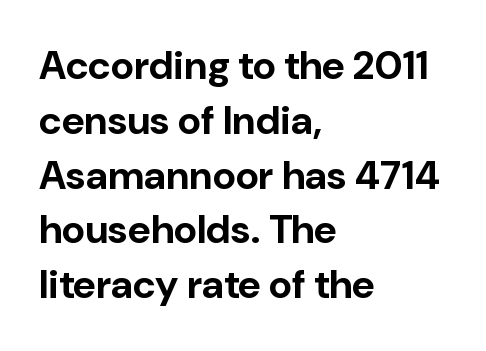
Q: Is the text bold? A: Yes.
Q: Is the text italic (slanted)? A: No, it is upright.
Q: Is the typeface a serif or a sans-serif typeface? A: Sans-serif.
Q: Is the text underlined? A: No.
Q: How is the paragraph aligned? A: Left-aligned.
Q: Is the spacing between letters normal or unusually wide? A: Normal.
Q: Is the spacing between lines tight, normal or loose? A: Normal.
Q: Width (condensed, normal, or wide)? A: Normal.
Q: Stroke contrast? A: Low.
Q: x-height? A: Medium.
Q: Monospaced? A: No.
